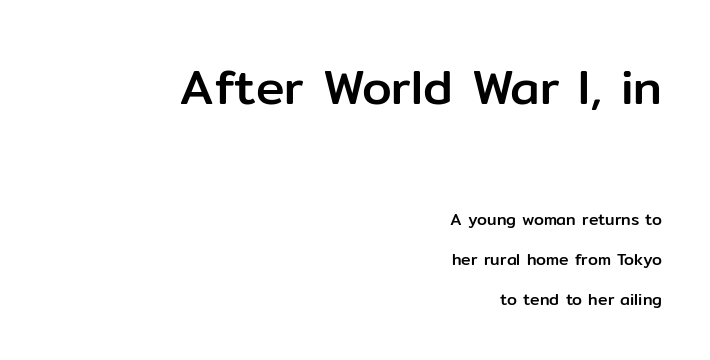
Q: Is the text italic (slanted)? A: No, it is upright.
Q: Is the typeface a serif or a sans-serif typeface? A: Sans-serif.
Q: Is the text underlined? A: No.
Q: How is the paragraph aligned? A: Right-aligned.
Q: Is the spacing between letters normal or unusually wide? A: Normal.
Q: Is the spacing between lines tight, normal or loose? A: Loose.
Q: Which block of text is set in a larger size, the first (top) or the second (bottom)? A: The first (top) one.
Q: Width (condensed, normal, or wide)? A: Normal.
Q: Stroke contrast? A: Low.
Q: x-height? A: Medium.
Q: Monospaced? A: No.
